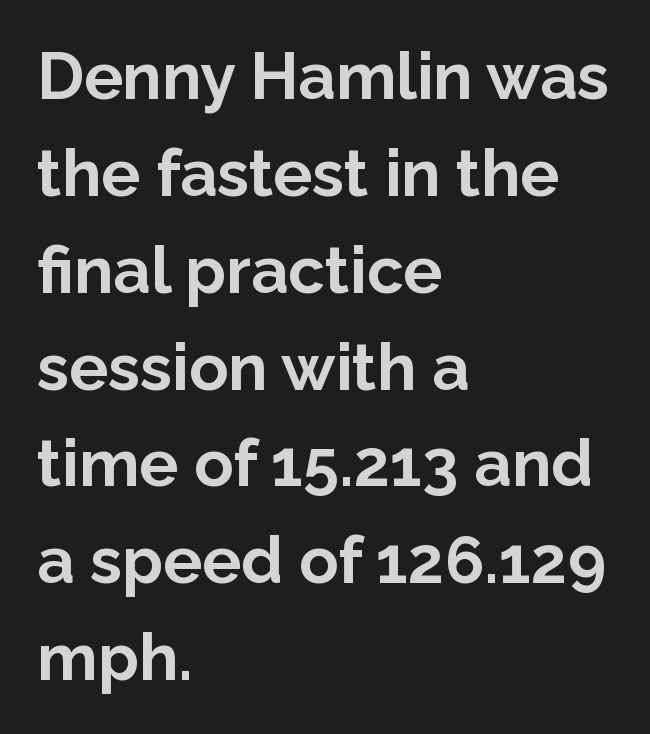
Q: Is the text bold? A: Yes.
Q: Is the text italic (slanted)? A: No, it is upright.
Q: Is the typeface a serif or a sans-serif typeface? A: Sans-serif.
Q: Is the text underlined? A: No.
Q: How is the paragraph aligned? A: Left-aligned.
Q: Is the spacing between letters normal or unusually wide? A: Normal.
Q: Is the spacing between lines tight, normal or loose? A: Normal.
Q: Width (condensed, normal, or wide)? A: Normal.
Q: Stroke contrast? A: Low.
Q: x-height? A: Medium.
Q: Monospaced? A: No.
